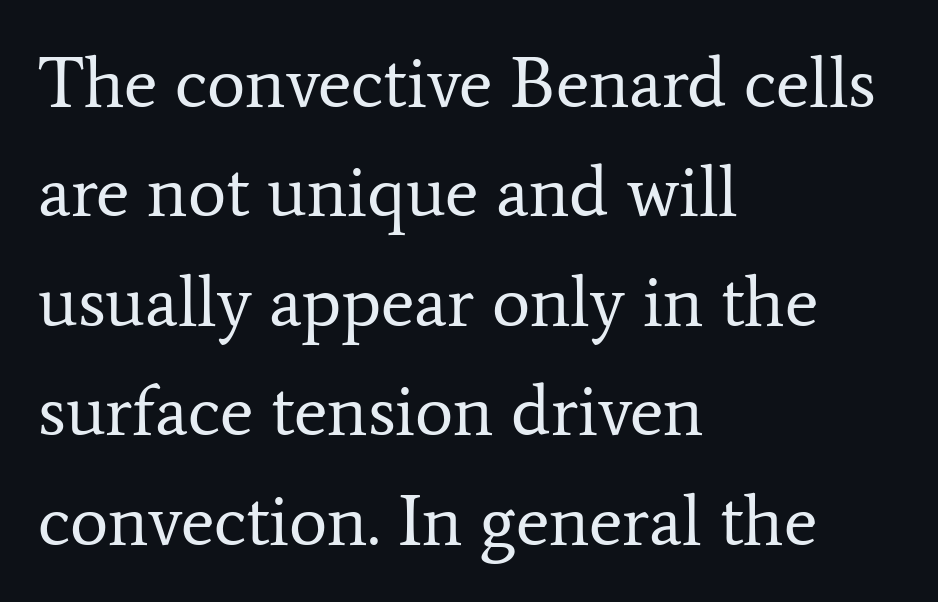
Q: Is the text bold? A: No.
Q: Is the text italic (slanted)? A: No, it is upright.
Q: Is the typeface a serif or a sans-serif typeface? A: Serif.
Q: Is the text underlined? A: No.
Q: How is the paragraph aligned? A: Left-aligned.
Q: Is the spacing between letters normal or unusually wide? A: Normal.
Q: Is the spacing between lines tight, normal or loose? A: Normal.
Q: Width (condensed, normal, or wide)? A: Normal.
Q: Stroke contrast? A: Low.
Q: x-height? A: Medium.
Q: Monospaced? A: No.
